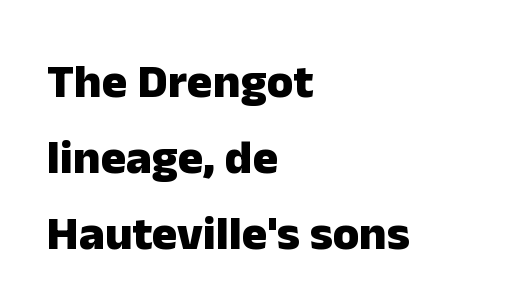
{"serif": "no", "italic": "no", "bold": "yes", "weight": "heavy", "width": "normal", "stroke_contrast": "low", "x_height": "medium", "monospaced": "no", "underline": "no", "align": "left", "line_spacing": "normal", "line_spacing_ratio": 1.58, "letter_spacing": "normal", "letter_spacing_em": 0.0, "glyph_px": 48}
